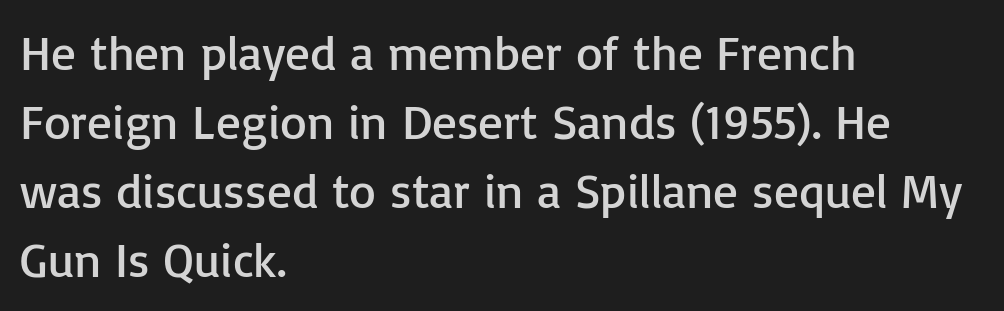
Line starts are locked; line ends wander. One glance says typical: line gaps are just what's usual. Think of a printed novel: that variable character pitch is what you see here. Characters remain perfectly vertical along every line. These glyphs show unthickened strokes, regular width or finer. Each letter's strokes conclude bluntly, with no projecting serifs.
